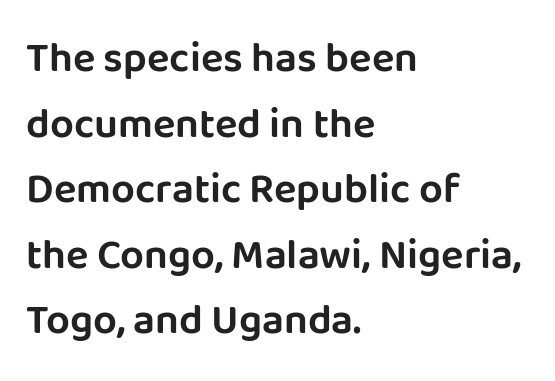
The image shows 42 px sans-serif type, upright; set left-aligned, normal line spacing (1.56x), normal letter spacing, not underlined; low stroke contrast and a large x-height.
